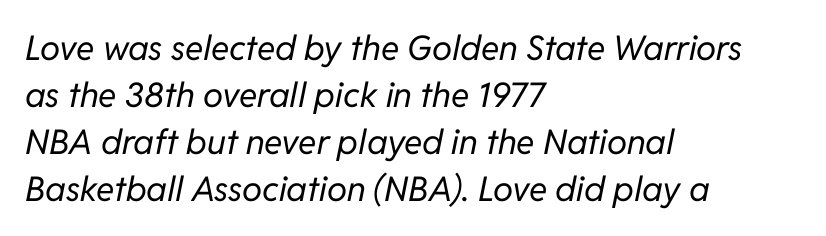
Q: Is the text bold? A: No.
Q: Is the text italic (slanted)? A: Yes, it leans right by about 11 degrees.
Q: Is the text underlined? A: No.
Q: How is the paragraph aligned? A: Left-aligned.
Q: Is the spacing between letters normal or unusually wide? A: Normal.
Q: Is the spacing between lines tight, normal or loose? A: Normal.
Q: Width (condensed, normal, or wide)? A: Normal.
Q: Stroke contrast? A: Low.
Q: x-height? A: Medium.
Q: Monospaced? A: No.
